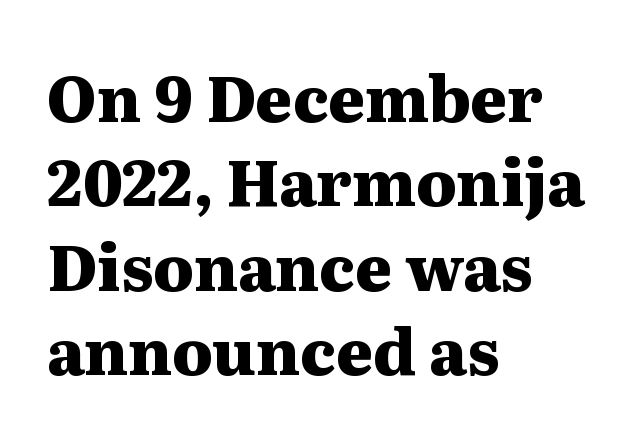
Q: Is the text bold? A: Yes.
Q: Is the text italic (slanted)? A: No, it is upright.
Q: Is the typeface a serif or a sans-serif typeface? A: Serif.
Q: Is the text underlined? A: No.
Q: How is the paragraph aligned? A: Left-aligned.
Q: Is the spacing between letters normal or unusually wide? A: Normal.
Q: Is the spacing between lines tight, normal or loose? A: Normal.
Q: Width (condensed, normal, or wide)? A: Wide.
Q: Stroke contrast? A: Medium.
Q: x-height? A: Medium.
Q: Monospaced? A: No.
